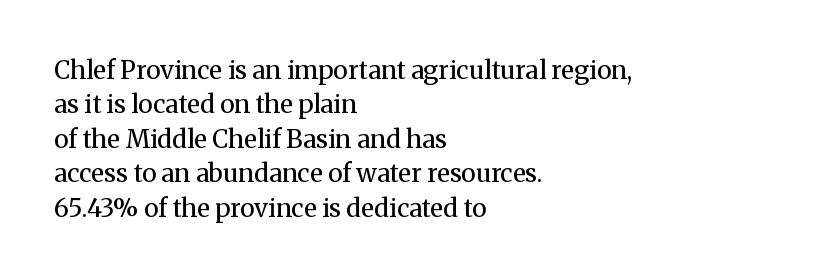
{"italic": "no", "bold": "no", "underline": "no", "align": "left", "line_spacing": "normal", "line_spacing_ratio": 1.38, "letter_spacing": "normal", "letter_spacing_em": 0.0, "glyph_px": 25}
